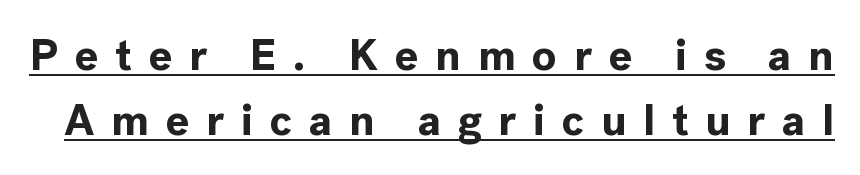
{"serif": "no", "italic": "no", "bold": "yes", "weight": "bold", "width": "normal", "x_height": "medium", "monospaced": "no", "underline": "yes", "line_spacing": "normal", "line_spacing_ratio": 1.47, "letter_spacing": "wide", "letter_spacing_em": 0.38, "glyph_px": 44}
